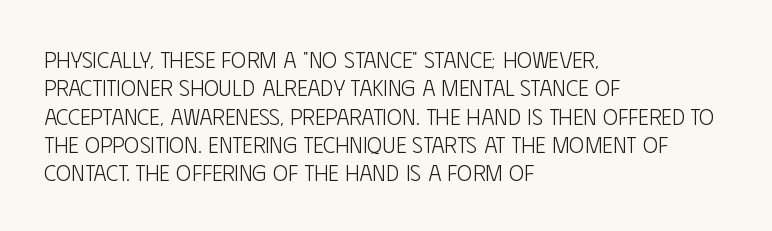
The image shows 23 px text type, upright; set left-aligned, line spacing 1.23x, normal letter spacing, not underlined.
